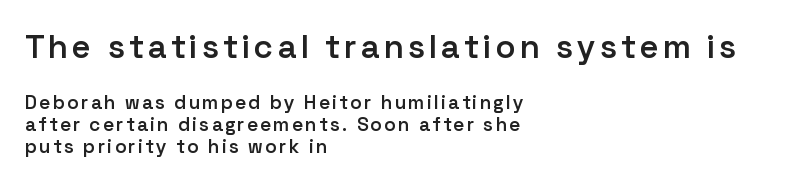
Q: Is the text bold? A: Semi-bold.
Q: Is the text italic (slanted)? A: No, it is upright.
Q: Is the typeface a serif or a sans-serif typeface? A: Sans-serif.
Q: Is the text underlined? A: No.
Q: How is the paragraph aligned? A: Left-aligned.
Q: Which block of text is set in a larger size, the first (top) or the second (bottom)? A: The first (top) one.
Q: Width (condensed, normal, or wide)? A: Normal.
Q: Stroke contrast? A: Low.
Q: x-height? A: Medium.
Q: Monospaced? A: No.
